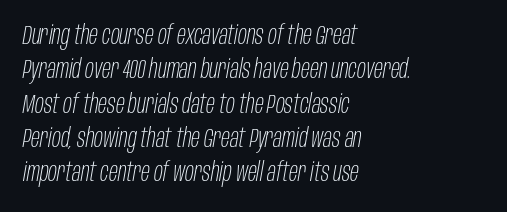
{"italic": "yes", "lean": "right", "slant_degrees": 10, "bold": "no", "underline": "no", "align": "left", "line_spacing": "normal", "line_spacing_ratio": 1.32, "letter_spacing": "normal", "letter_spacing_em": 0.0, "glyph_px": 26}
